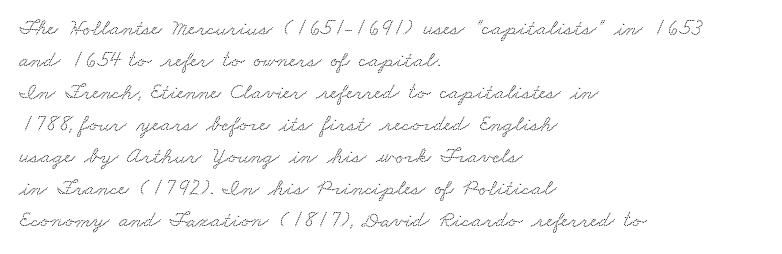
The image shows 23 px text type; set left-aligned, normal line spacing (1.39x), normal letter spacing, not underlined.
